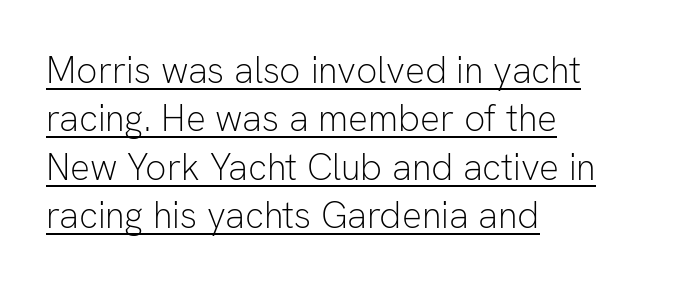
The image shows 37 px light sans-serif type, upright; set left-aligned, normal line spacing (1.31x), normal letter spacing, underlined; low stroke contrast and a medium x-height.
